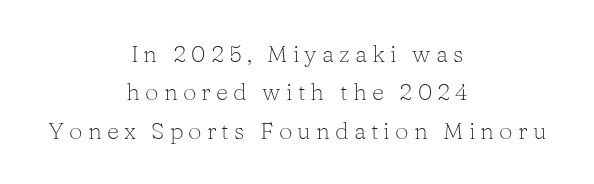
Q: Is the text bold? A: No.
Q: Is the text italic (slanted)? A: No, it is upright.
Q: Is the text underlined? A: No.
Q: How is the paragraph aligned? A: Centered.
Q: Is the spacing between letters normal or unusually wide? A: Unusually wide.
Q: Is the spacing between lines tight, normal or loose? A: Normal.
